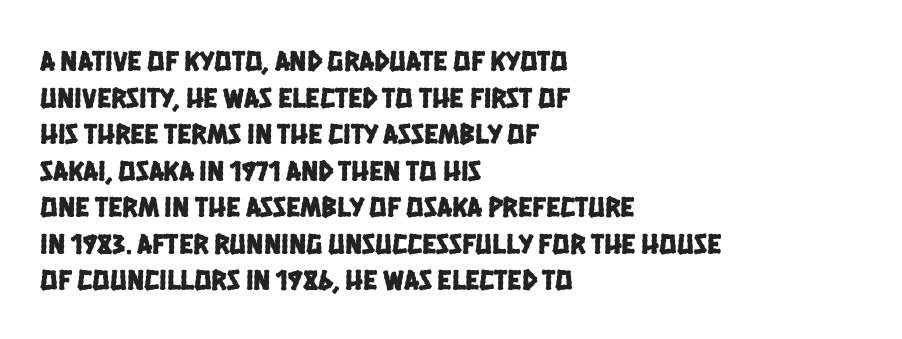
{"serif": "no", "width": "condensed", "stroke_contrast": "low", "x_height": "large", "monospaced": "no", "underline": "no", "align": "left", "line_spacing": "normal", "line_spacing_ratio": 1.26, "letter_spacing": "normal", "letter_spacing_em": 0.0, "glyph_px": 29}
